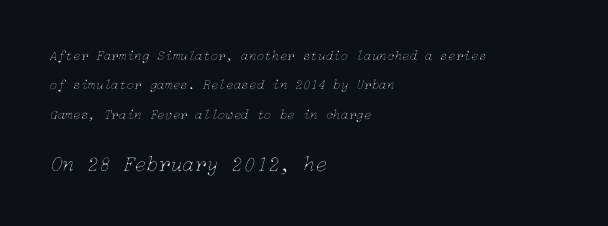
Default kerning and tracking; the words read as compact shapes. Underline: absent. You get the small type first, then a jump to larger type. Is there much room between lines? Yes — plenty of vertical air separates them.
